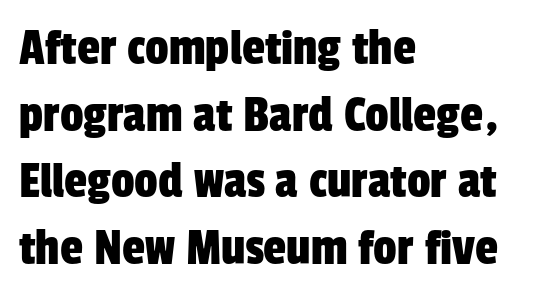
The image shows 52 px condensed sans-serif type; set left-aligned, normal line spacing (1.28x), normal letter spacing, not underlined; low stroke contrast and a medium x-height.
